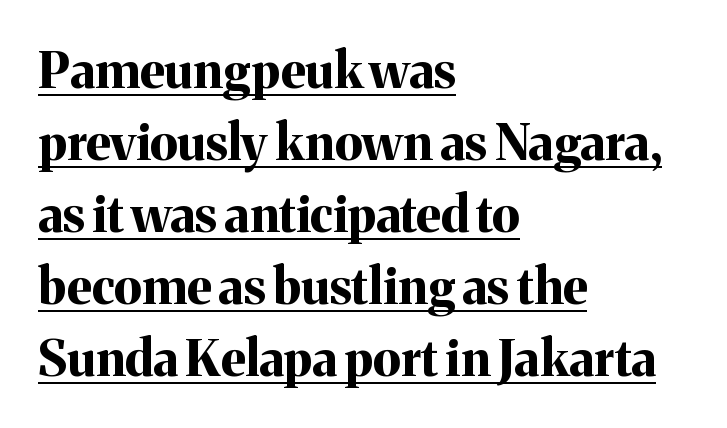
The image shows 50 px bold serif type, upright; set left-aligned, normal line spacing (1.44x), normal letter spacing, underlined; medium stroke contrast and a medium x-height.
